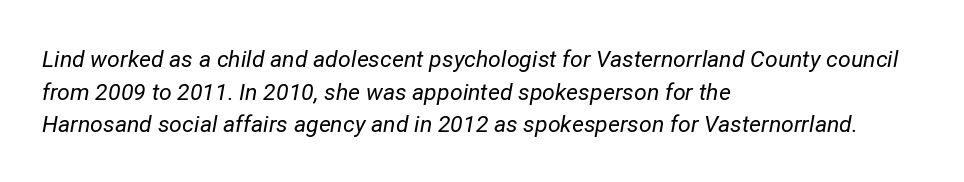
The passage shown is not underscored anywhere. The rag falls on the right side of this text block. Evenly set lines give the paragraph a standard silhouette. The tracking reads as untouched default to a designer's eye. The typesetting does not lean heavy: it is not bold. There's an unmistakable incline to the writing here.
